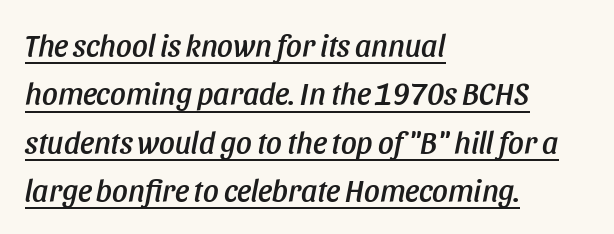
This sample is left-justified, so line endings fall wherever the words run out. The lettering is marked with a stroke running underneath it. Nothing unusual about the tracking: characters are spaced as the font intends. The axis of the letterforms is tilted away from vertical.
